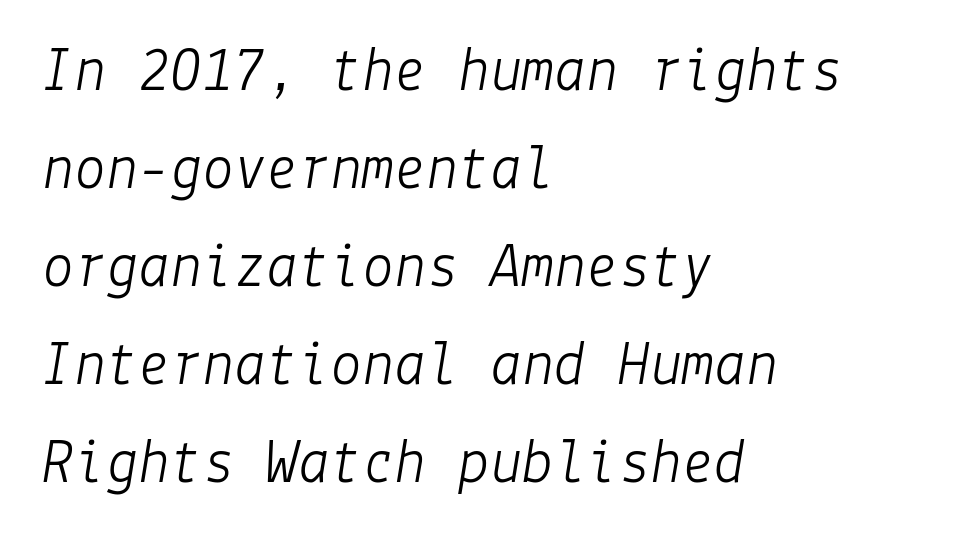
Q: Is the text bold? A: No.
Q: Is the text italic (slanted)? A: Yes, it leans right by about 9 degrees.
Q: Is the text underlined? A: No.
Q: How is the paragraph aligned? A: Left-aligned.
Q: Is the spacing between letters normal or unusually wide? A: Normal.
Q: Is the spacing between lines tight, normal or loose? A: Normal.
Q: Width (condensed, normal, or wide)? A: Normal.
Q: Stroke contrast? A: Low.
Q: x-height? A: Medium.
